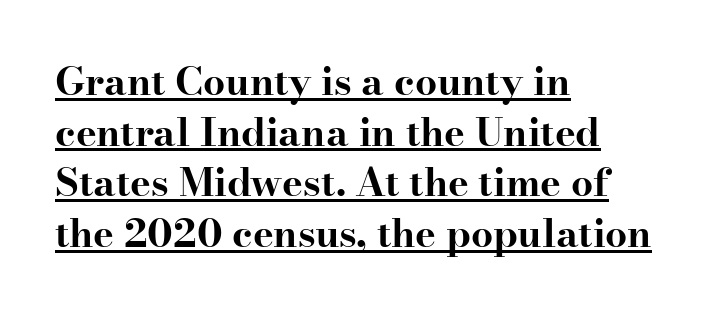
Q: Is the text bold? A: Yes.
Q: Is the text italic (slanted)? A: No, it is upright.
Q: Is the typeface a serif or a sans-serif typeface? A: Serif.
Q: Is the text underlined? A: Yes.
Q: How is the paragraph aligned? A: Left-aligned.
Q: Is the spacing between letters normal or unusually wide? A: Normal.
Q: Is the spacing between lines tight, normal or loose? A: Normal.
Q: Width (condensed, normal, or wide)? A: Wide.
Q: Stroke contrast? A: High.
Q: x-height? A: Small.
Q: Monospaced? A: No.
